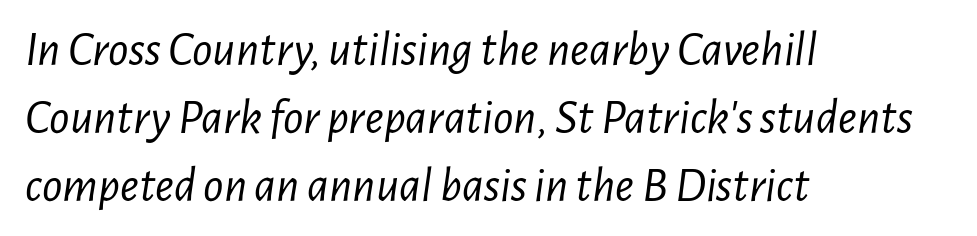
Notice how descenders clear the ascenders below comfortably — that's standard leading. Proportional: the letters do not fall into vertical columns. This sample uses an oblique cut, with every glyph tilted off the vertical. Weight: regular or lighter. No word sits above an underline.
